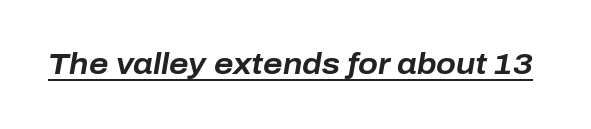
Characters are canted at an angle relative to the baseline's perpendicular. Letter spacing: default. Heft: maximum for text — a bold. Spacing verdict: proportional, widths tailored to each character.
